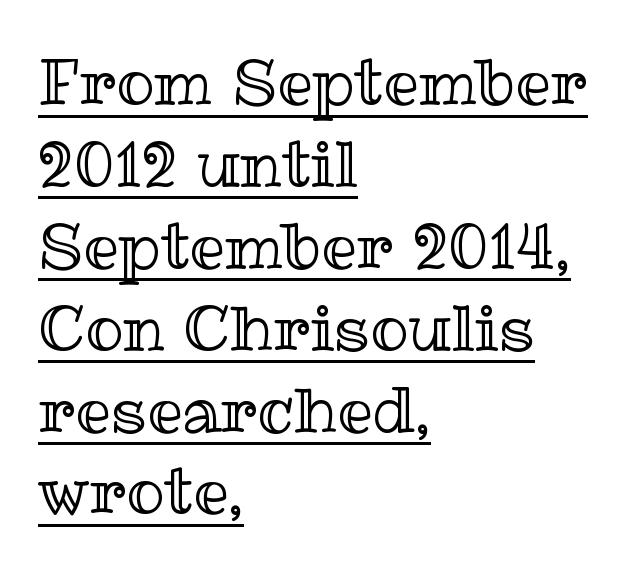
The image shows 63 px text type, upright; set left-aligned, normal line spacing (1.3x), normal letter spacing, underlined; a medium x-height.
